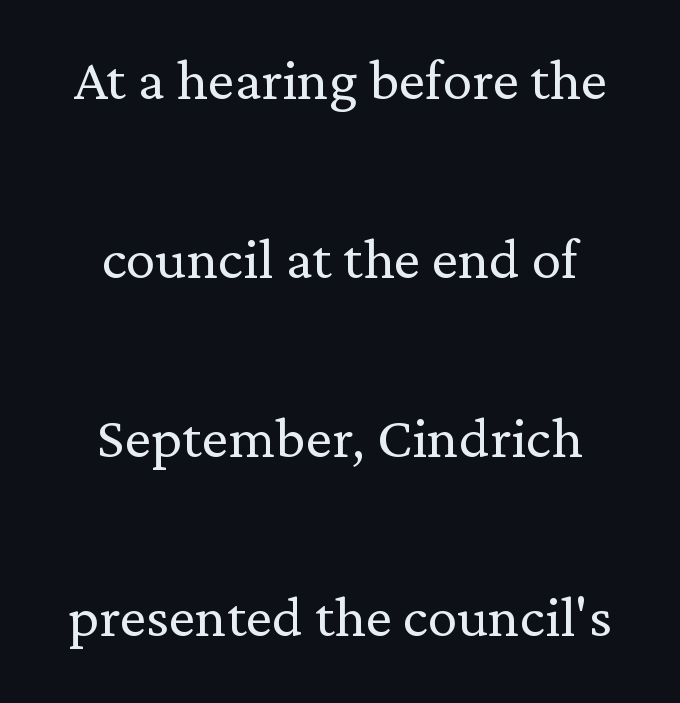
Note the varied advance widths — an 'i' is clearly narrower than an 'm'. The passage shown is not bold in any degree. Serifs: yes, visible at the terminals of the letterforms. One glance says open: line gaps are wider than usual. This rendering leaves character spacing at its baseline value. Check under the words: just untouched page.
